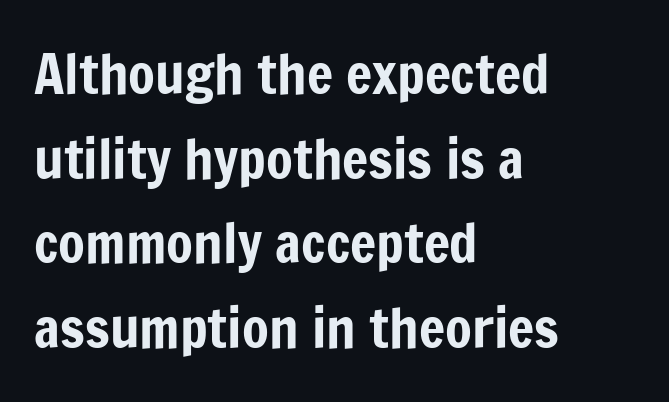
The image shows 55 px condensed sans-serif type, upright; set left-aligned, normal line spacing (1.54x), normal letter spacing, not underlined; low stroke contrast and a medium x-height.
